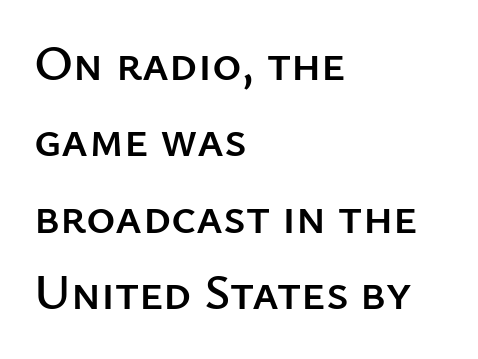
Q: Is the text italic (slanted)? A: No, it is upright.
Q: Is the typeface a serif or a sans-serif typeface? A: Sans-serif.
Q: Is the text underlined? A: No.
Q: How is the paragraph aligned? A: Left-aligned.
Q: Is the spacing between letters normal or unusually wide? A: Normal.
Q: Is the spacing between lines tight, normal or loose? A: Normal.
Q: Width (condensed, normal, or wide)? A: Normal.
Q: Stroke contrast? A: Low.
Q: x-height? A: Medium.
Q: Monospaced? A: No.
